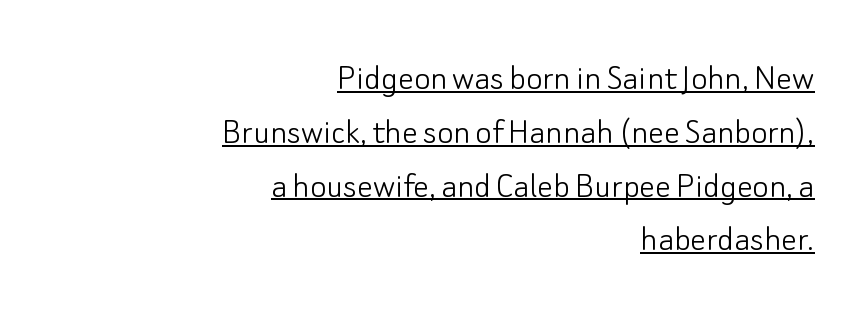
The image shows 39 px light sans-serif type, upright; set right-aligned, normal line spacing (1.38x), normal letter spacing, underlined; low stroke contrast and a small x-height.
